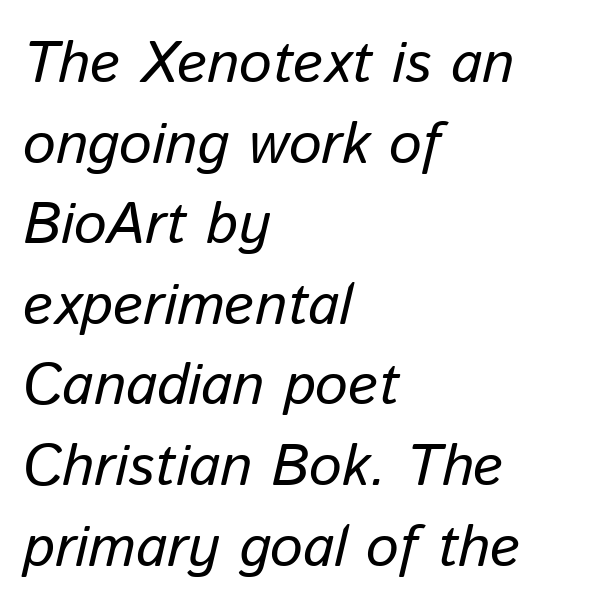
Each new line begins a customary step beneath the previous one. Think standard paragraph weight, or any step lighter than that. The lines are quadded left. Looking at the ascenders, they clearly lean.
